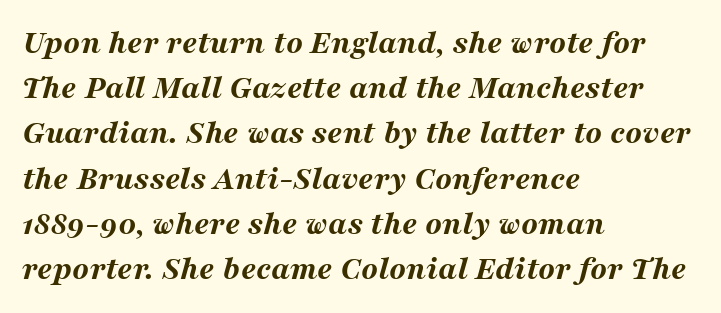
Q: Is the text bold? A: Yes.
Q: Is the text italic (slanted)? A: Yes, it leans right by about 16 degrees.
Q: Is the text underlined? A: No.
Q: How is the paragraph aligned? A: Left-aligned.
Q: Is the spacing between letters normal or unusually wide? A: Normal.
Q: Is the spacing between lines tight, normal or loose? A: Normal.
Q: Width (condensed, normal, or wide)? A: Wide.
Q: Stroke contrast? A: Medium.
Q: x-height? A: Medium.
Q: Monospaced? A: No.
